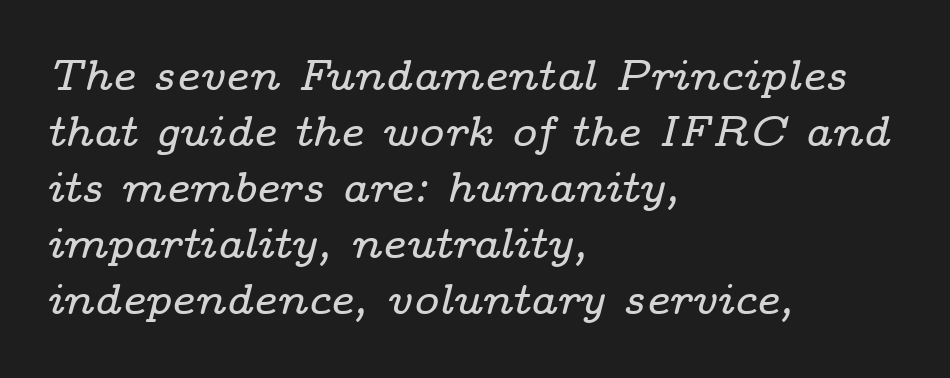
The image shows 43 px wide serif type, italic (leaning right); set left-aligned, normal line spacing (1.3x), normal letter spacing, not underlined; low stroke contrast and a medium x-height.
